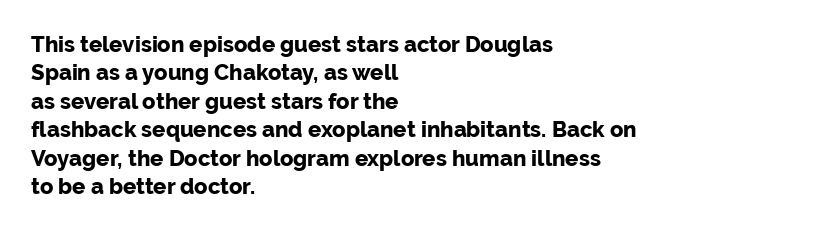
{"italic": "no", "bold": "yes", "underline": "no", "align": "left", "line_spacing": "normal", "line_spacing_ratio": 1.29, "letter_spacing": "normal", "letter_spacing_em": 0.0, "glyph_px": 22}
